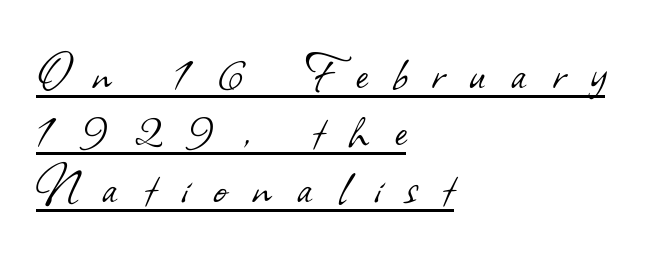
Weight: not bold — regular or lighter. The rendered words wear a rule along their underside. Which margin do the lines hug? The left one — the right edge is uneven. Observe the wide spacing: letters keep a clear distance from each other.
